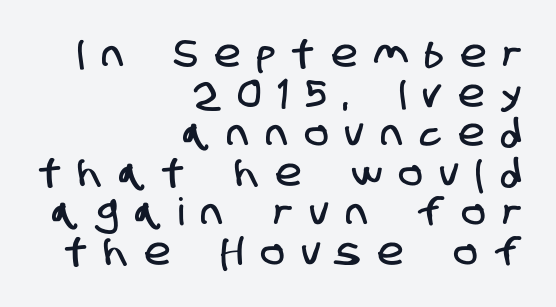
Q: Is the typeface a serif or a sans-serif typeface? A: Sans-serif.
Q: Is the text underlined? A: No.
Q: How is the paragraph aligned? A: Right-aligned.
Q: Is the spacing between letters normal or unusually wide? A: Unusually wide.
Q: Is the spacing between lines tight, normal or loose? A: Tight.
Q: Width (condensed, normal, or wide)? A: Condensed.
Q: Stroke contrast? A: Low.
Q: x-height? A: Large.
Q: Monospaced? A: No.
